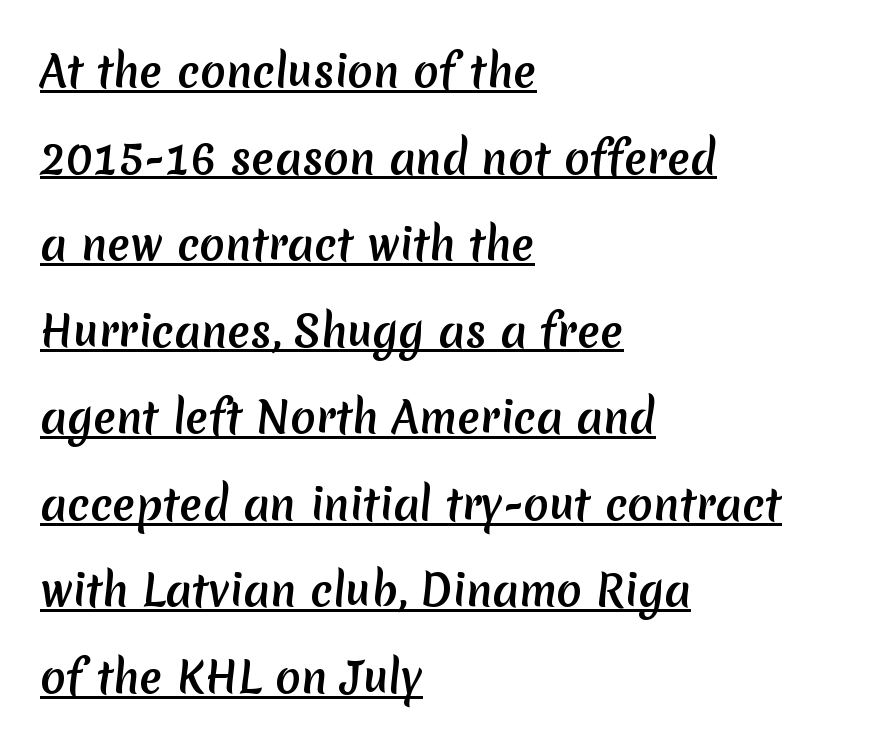
{"serif": "no", "width": "normal", "stroke_contrast": "medium", "x_height": "medium", "monospaced": "no", "underline": "yes", "align": "left", "line_spacing": "loose", "line_spacing_ratio": 2.06, "letter_spacing": "normal", "letter_spacing_em": 0.0, "glyph_px": 42}
